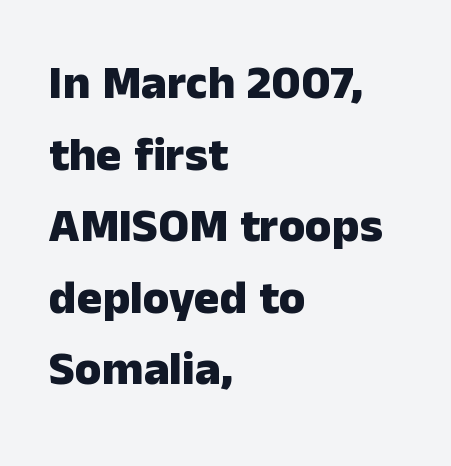
Q: Is the text bold? A: Yes.
Q: Is the text italic (slanted)? A: No, it is upright.
Q: Is the typeface a serif or a sans-serif typeface? A: Sans-serif.
Q: Is the text underlined? A: No.
Q: How is the paragraph aligned? A: Left-aligned.
Q: Is the spacing between letters normal or unusually wide? A: Normal.
Q: Is the spacing between lines tight, normal or loose? A: Normal.
Q: Width (condensed, normal, or wide)? A: Normal.
Q: Stroke contrast? A: Low.
Q: x-height? A: Medium.
Q: Monospaced? A: No.
